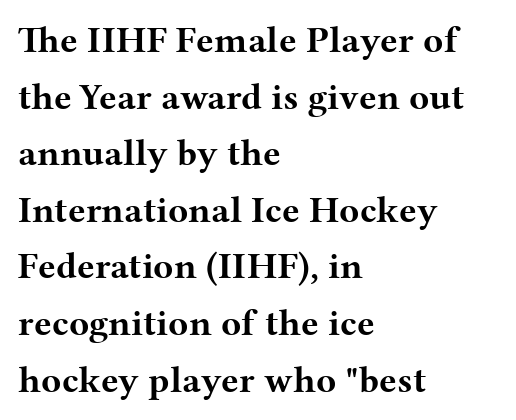
{"serif": "yes", "italic": "no", "bold": "yes", "weight": "bold", "width": "wide", "stroke_contrast": "medium", "x_height": "medium", "monospaced": "no", "underline": "no", "align": "left", "line_spacing": "normal", "line_spacing_ratio": 1.53, "letter_spacing": "normal", "letter_spacing_em": 0.0, "glyph_px": 37}
